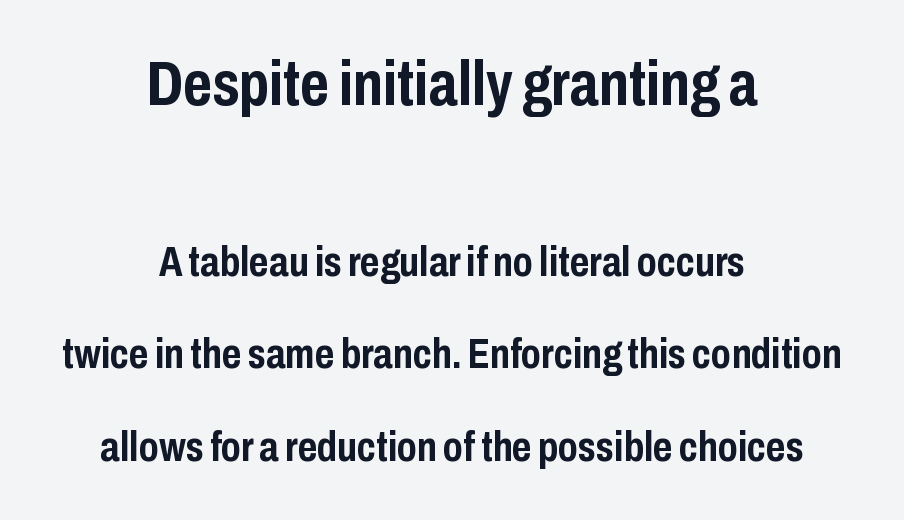
The horizontal fit of the characters is conventional and even. In CSS terms this would be text-align: center. Weight: bold. Unmarked baselines from the first word to the last.
